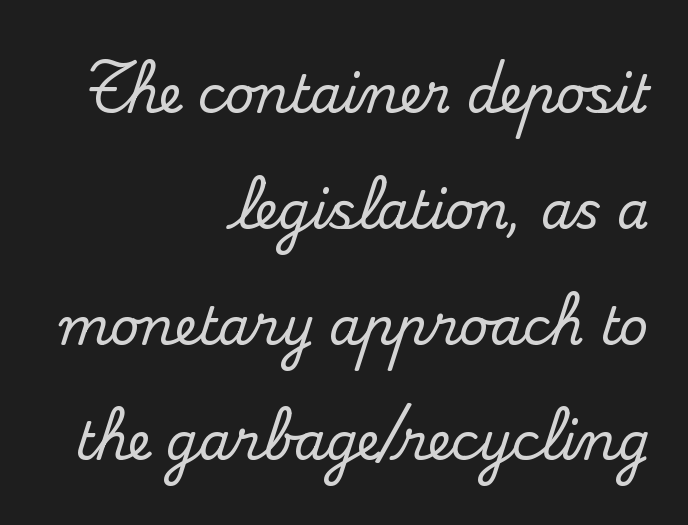
{"width": "normal", "stroke_contrast": "medium", "x_height": "small", "monospaced": "no", "underline": "no", "align": "right", "line_spacing": "loose", "line_spacing_ratio": 2.27, "letter_spacing": "normal", "letter_spacing_em": 0.0, "glyph_px": 51}
